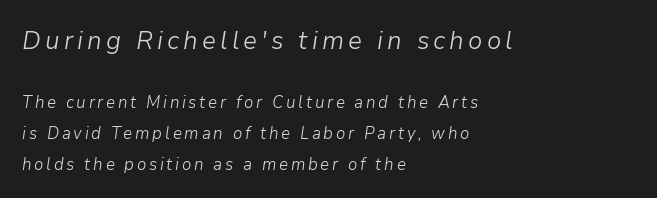
{"italic": "yes", "lean": "right", "slant_degrees": 9, "bold": "no", "underline": "no", "align": "left", "line_spacing_ratio": 1.82, "larger_block": "first", "size_ratio": 1.53, "glyph_px": 26}
